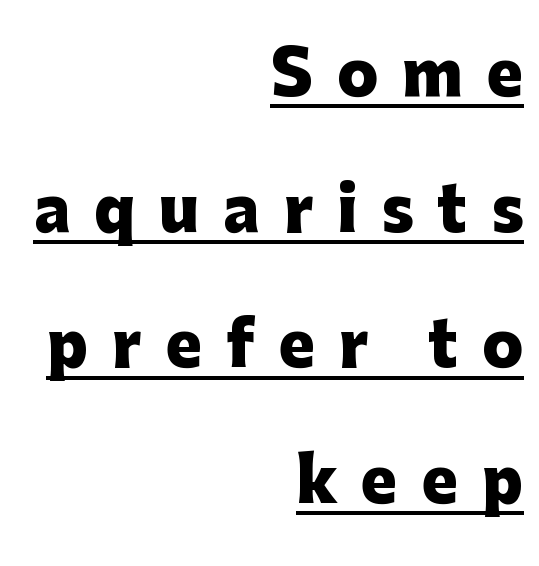
The image shows 60 px heavy sans-serif type, upright; set right-aligned, loose line spacing (2.26x), unusually wide letter spacing (+0.4 em), underlined; low stroke contrast and a medium x-height.
